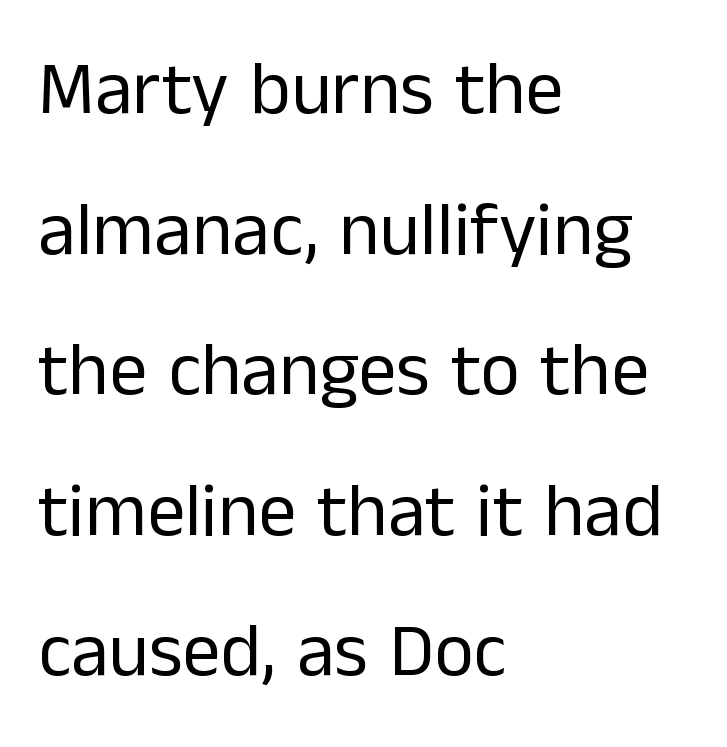
{"serif": "no", "italic": "no", "bold": "no", "weight": "regular", "width": "normal", "stroke_contrast": "low", "x_height": "medium", "monospaced": "no", "underline": "no", "align": "left", "line_spacing_ratio": 1.85, "letter_spacing": "normal", "letter_spacing_em": 0.0, "glyph_px": 76}
